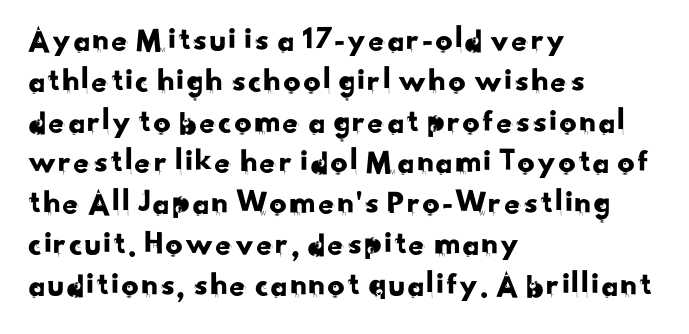
The image shows 34 px sans-serif type; set left-aligned, line spacing 1.2x, normal letter spacing, not underlined; low stroke contrast and a small x-height.
